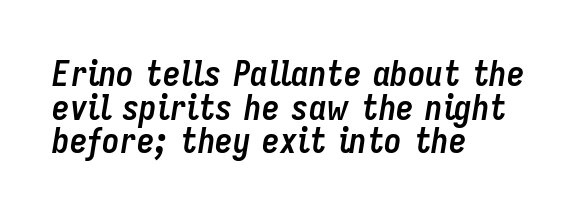
Each letter keeps its own natural width here, so spacing adapts to shape. This block would grow much taller if given ordinary leading; it's compressed now. A full-strength bold gives these letters their thick strokes. The tracking reads as untouched default to a designer's eye. Line beginnings align vertically; line endings do not. Unmarked baselines from the first word to the last.
